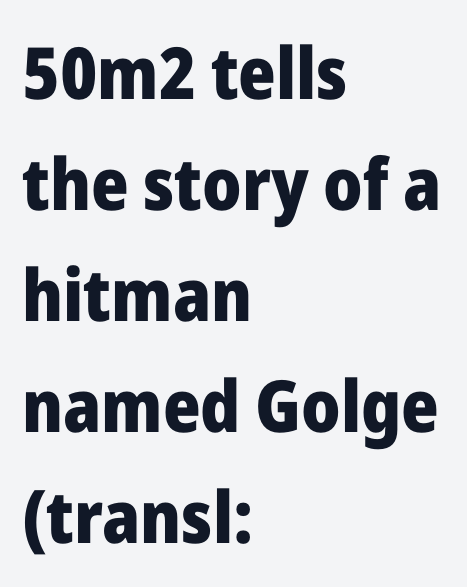
The image shows 72 px heavy sans-serif type, upright; set left-aligned, normal line spacing (1.54x), normal letter spacing, not underlined; low stroke contrast and a medium x-height.
